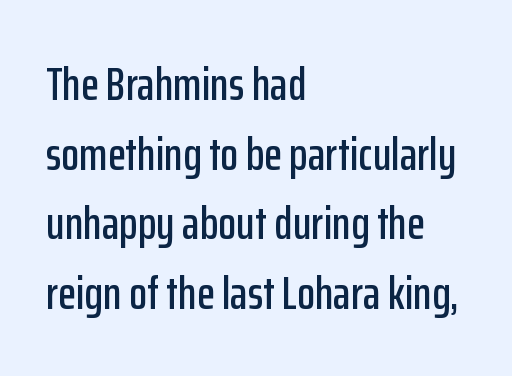
Q: Is the text italic (slanted)? A: No, it is upright.
Q: Is the typeface a serif or a sans-serif typeface? A: Sans-serif.
Q: Is the text underlined? A: No.
Q: How is the paragraph aligned? A: Left-aligned.
Q: Is the spacing between letters normal or unusually wide? A: Normal.
Q: Is the spacing between lines tight, normal or loose? A: Normal.
Q: Width (condensed, normal, or wide)? A: Condensed.
Q: Stroke contrast? A: Low.
Q: x-height? A: Medium.
Q: Monospaced? A: No.
